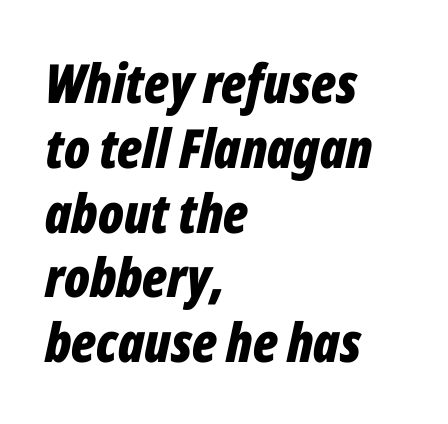
The image shows 54 px bold, condensed type, italic (leaning right); set left-aligned, line spacing 1.2x, normal letter spacing, not underlined; low stroke contrast and a medium x-height.
